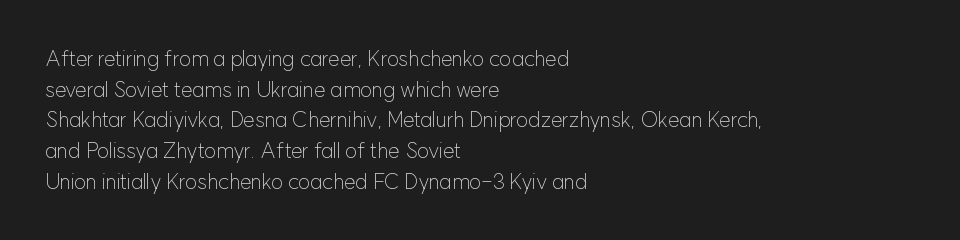
{"italic": "no", "bold": "no", "underline": "no", "align": "left", "line_spacing": "normal", "line_spacing_ratio": 1.46, "letter_spacing": "normal", "letter_spacing_em": 0.0, "glyph_px": 21}
